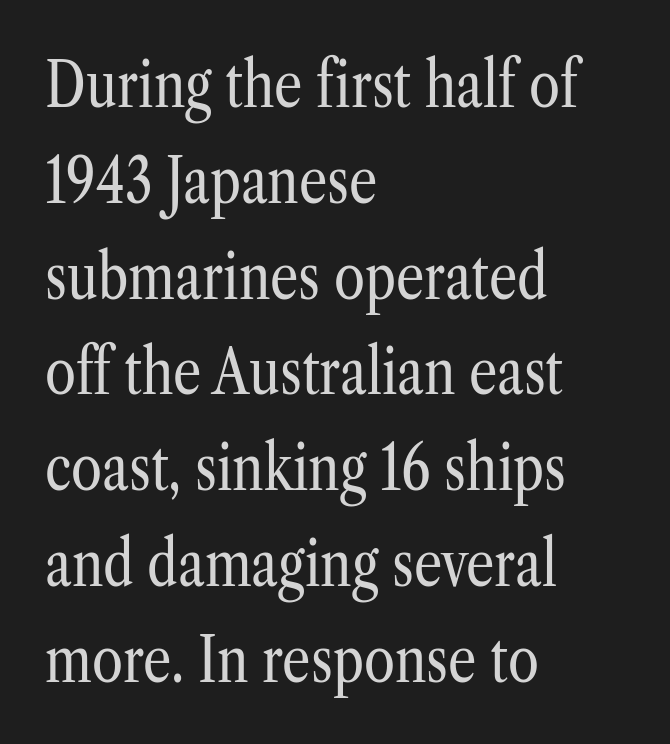
{"serif": "yes", "italic": "no", "bold": "no", "weight": "regular", "width": "condensed", "stroke_contrast": "low", "x_height": "medium", "monospaced": "no", "underline": "no", "align": "left", "line_spacing": "normal", "line_spacing_ratio": 1.52, "letter_spacing": "normal", "letter_spacing_em": 0.0, "glyph_px": 63}
